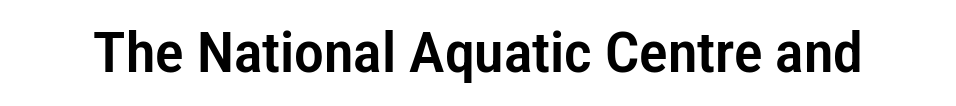
The image shows 56 px condensed sans-serif type, upright; set normal letter spacing, not underlined; low stroke contrast and a medium x-height.
